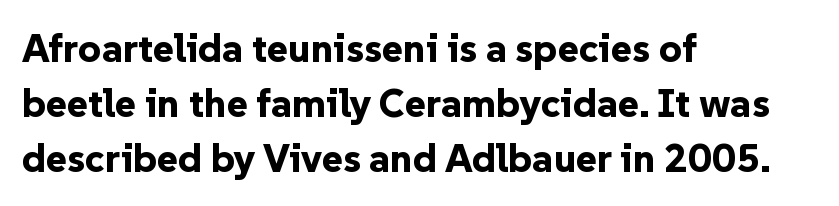
{"serif": "no", "italic": "no", "bold": "yes", "weight": "bold", "width": "normal", "stroke_contrast": "low", "x_height": "medium", "monospaced": "no", "underline": "no", "align": "left", "line_spacing": "normal", "line_spacing_ratio": 1.37, "letter_spacing": "normal", "letter_spacing_em": 0.0, "glyph_px": 40}
